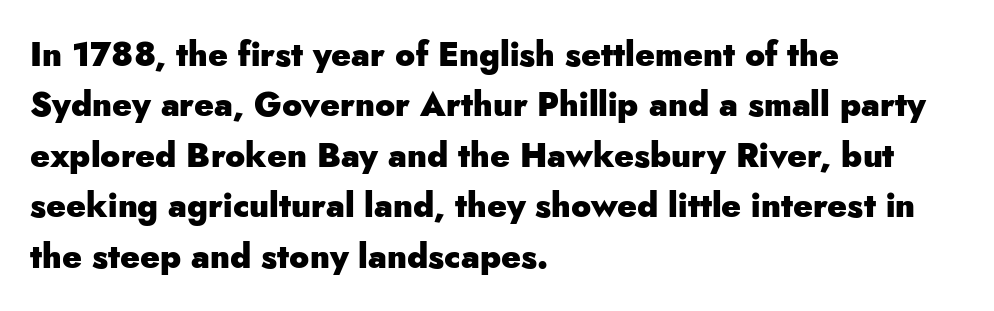
The setting favours the left margin, as ordinary paragraphs usually do. Inter-character spacing is left at the font's built-in metrics. Is there any slant? The stems are plumb. Compared with typical paragraphs, the rows here are spaced about the same.
